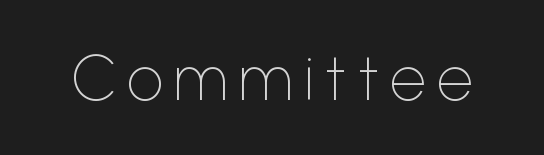
{"serif": "no", "italic": "no", "bold": "no", "weight": "thin", "width": "normal", "stroke_contrast": "low", "x_height": "medium", "monospaced": "no", "underline": "no", "glyph_px": 64}
